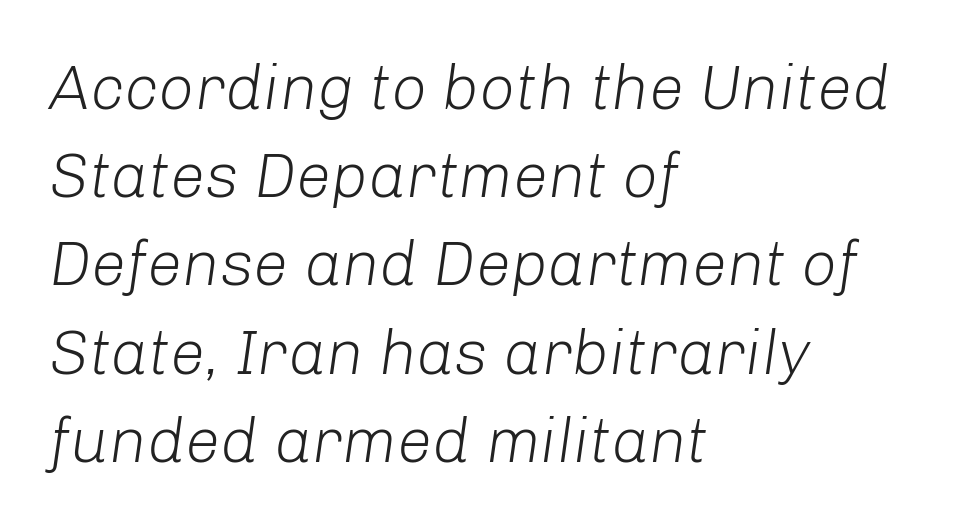
Any mark beneath the type? The region is blank. Whoever set this chose a conventional vertical rhythm. Each letter keeps its own natural width here, so spacing adapts to shape. Observe the lean: these are italic letterforms. Bold? No — there's no thickening of the strokes. Each word holds together tightly as a unit, with standard inter-letter gaps.
